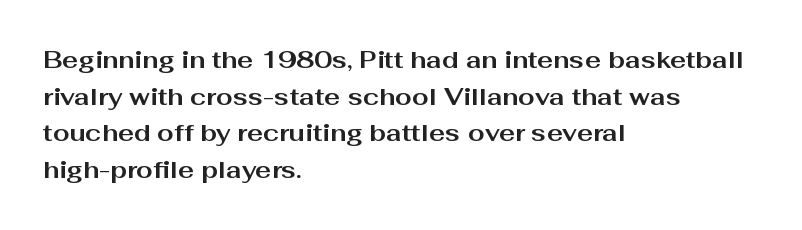
{"italic": "no", "bold": "yes", "underline": "no", "align": "left", "line_spacing": "normal", "line_spacing_ratio": 1.53, "letter_spacing": "normal", "letter_spacing_em": 0.0, "glyph_px": 24}
